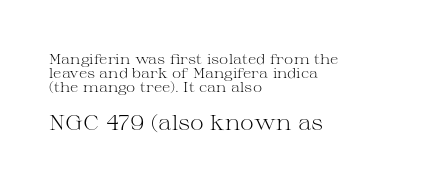
Each line starts at the same left margin while the right side varies. This sample uses an upright cut, with every glyph sitting square on the baseline. Descender tails drop into unmarked territory. The passage shown is not bold in any degree. Horizontal bands of white between lines are thin slivers. If you squint, the bottom block still reads clearly — it's the larger of the two.
